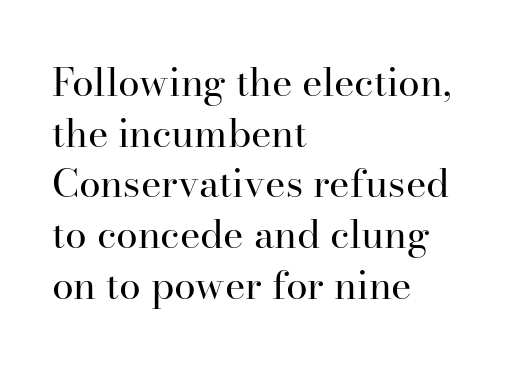
Q: Is the text bold? A: No.
Q: Is the text italic (slanted)? A: No, it is upright.
Q: Is the typeface a serif or a sans-serif typeface? A: Serif.
Q: Is the text underlined? A: No.
Q: How is the paragraph aligned? A: Left-aligned.
Q: Is the spacing between letters normal or unusually wide? A: Normal.
Q: Is the spacing between lines tight, normal or loose? A: Normal.
Q: Width (condensed, normal, or wide)? A: Normal.
Q: Stroke contrast? A: High.
Q: x-height? A: Small.
Q: Monospaced? A: No.
